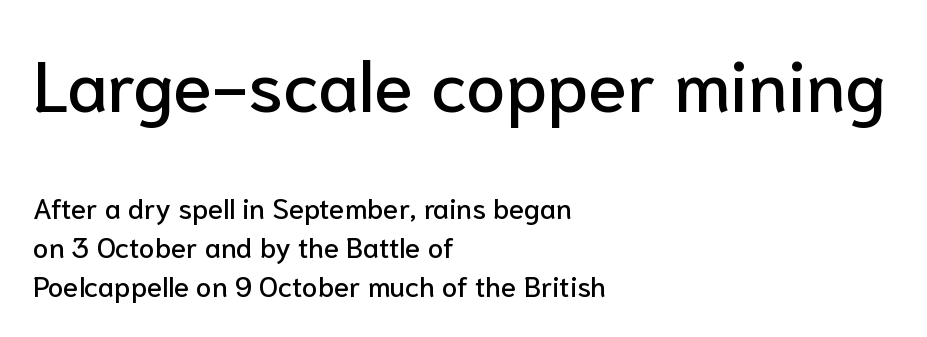
Q: Is the text italic (slanted)? A: No, it is upright.
Q: Is the typeface a serif or a sans-serif typeface? A: Sans-serif.
Q: Is the text underlined? A: No.
Q: How is the paragraph aligned? A: Left-aligned.
Q: Is the spacing between letters normal or unusually wide? A: Normal.
Q: Is the spacing between lines tight, normal or loose? A: Normal.
Q: Which block of text is set in a larger size, the first (top) or the second (bottom)? A: The first (top) one.
Q: Width (condensed, normal, or wide)? A: Normal.
Q: Stroke contrast? A: Low.
Q: x-height? A: Medium.
Q: Monospaced? A: No.
